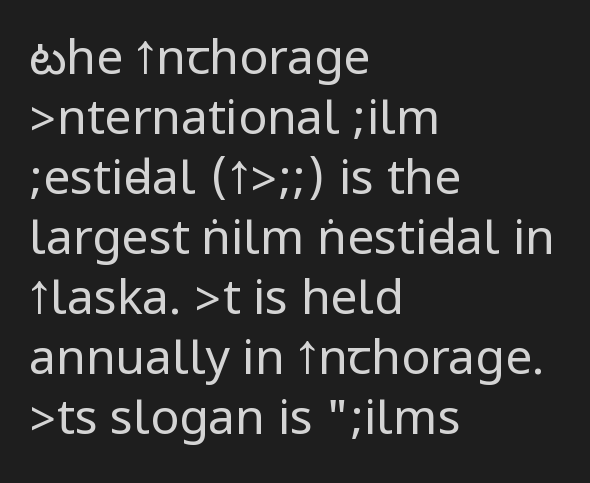
Q: Is the text bold? A: No.
Q: Is the text italic (slanted)? A: No, it is upright.
Q: Is the typeface a serif or a sans-serif typeface? A: Sans-serif.
Q: Is the text underlined? A: No.
Q: How is the paragraph aligned? A: Left-aligned.
Q: Is the spacing between letters normal or unusually wide? A: Normal.
Q: Is the spacing between lines tight, normal or loose? A: Normal.
Q: Width (condensed, normal, or wide)? A: Condensed.
Q: Stroke contrast? A: Low.
